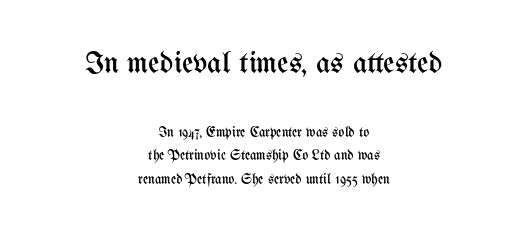
{"italic": "no", "bold": "no", "weight": "regular", "width": "condensed", "stroke_contrast": "medium", "x_height": "medium", "monospaced": "no", "underline": "no", "align": "center", "line_spacing": "normal", "line_spacing_ratio": 1.68, "letter_spacing": "normal", "letter_spacing_em": 0.0, "larger_block": "first", "size_ratio": 2.21, "glyph_px": 31}
